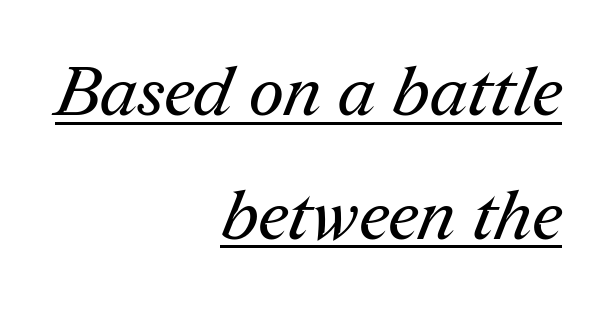
The letters advance in unequal steps, a hallmark of proportional type. The string is rendered with underlining switched on. The type is set solid horizontally, with unmodified tracking. Is this a heavy cut? Hardly; it is regular or lighter. The compositor pushed each line to the right boundary. Observe the serifs anchoring each vertical stroke in this sample.
